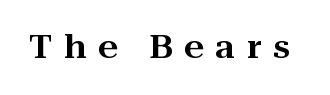
The face used here is proportionally spaced, like ordinary book or web type. A typesetter would call this heavily tracked-out type. Old-style or modern, the face here clearly has serifs. The typography opts for an upright posture over an oblique one. Clear beneath every line of the passage.
